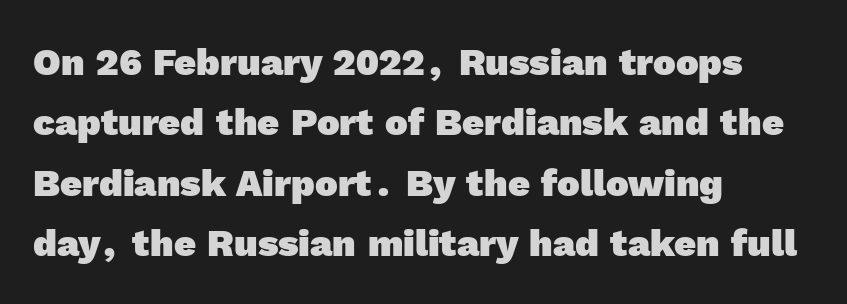
{"serif": "no", "bold": "yes", "weight": "heavy", "width": "normal", "x_height": "medium", "monospaced": "no", "underline": "no", "align": "left", "line_spacing": "normal", "line_spacing_ratio": 1.59, "letter_spacing": "normal", "letter_spacing_em": 0.0, "glyph_px": 38}
